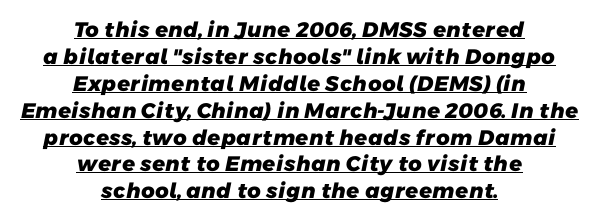
The image shows 21 px bold type; set centered, normal line spacing (1.28x), normal letter spacing, underlined.
